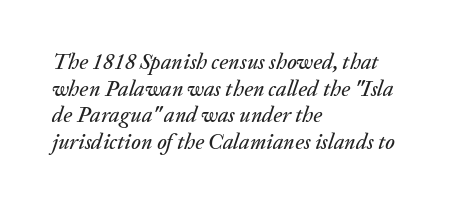
The lines in this sample share a left origin and differ only in where they stop. Look at the tracking — it's just the regular setting, nothing added. Looking at the ascenders, they clearly lean. Unmarked baselines from the first word to the last.
